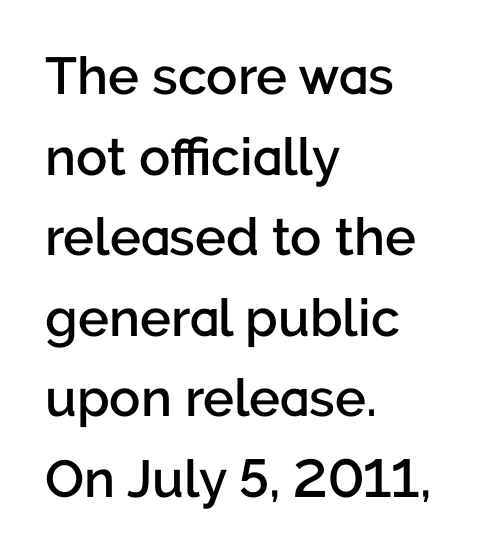
Q: Is the text bold? A: Semi-bold.
Q: Is the text italic (slanted)? A: No, it is upright.
Q: Is the typeface a serif or a sans-serif typeface? A: Sans-serif.
Q: Is the text underlined? A: No.
Q: How is the paragraph aligned? A: Left-aligned.
Q: Is the spacing between letters normal or unusually wide? A: Normal.
Q: Is the spacing between lines tight, normal or loose? A: Normal.
Q: Width (condensed, normal, or wide)? A: Normal.
Q: Stroke contrast? A: Low.
Q: x-height? A: Medium.
Q: Monospaced? A: No.
